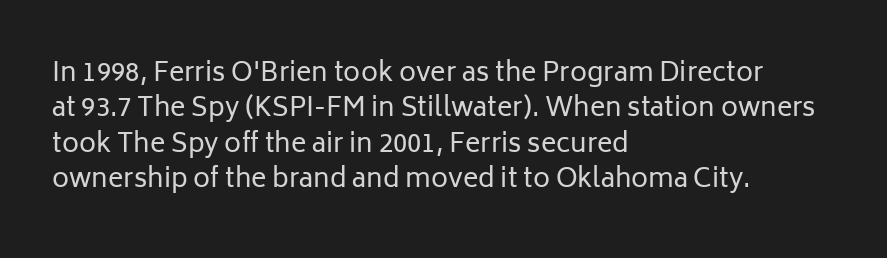
The image shows 26 px text type, upright; set left-aligned, normal line spacing (1.36x), normal letter spacing, not underlined.
